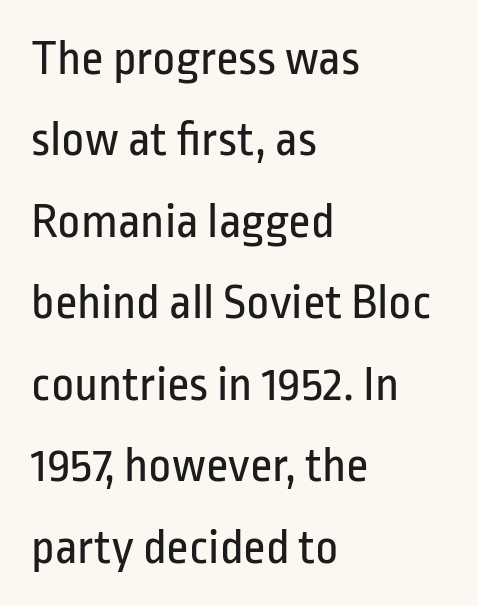
The image shows 50 px regular-weight, condensed sans-serif type, upright; set left-aligned, normal line spacing (1.63x), normal letter spacing, not underlined; low stroke contrast and a medium x-height.
